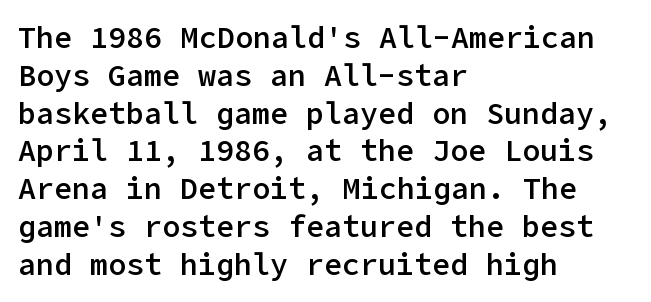
The image shows 30 px semibold sans-serif type, upright; set left-aligned, normal line spacing (1.26x), normal letter spacing, not underlined; low stroke contrast and a medium x-height.
